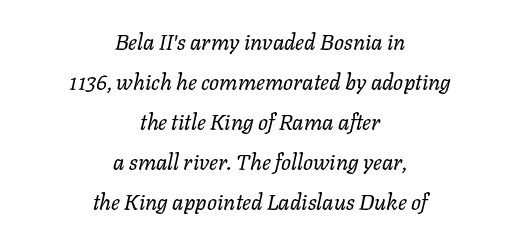
The gaps between neighbouring characters are ordinary and unremarkable. Leftover space on each line is divided equally before and after the words. The gap between lines stays unmarked. Counters stay open thanks to moderate or lighter strokes.
